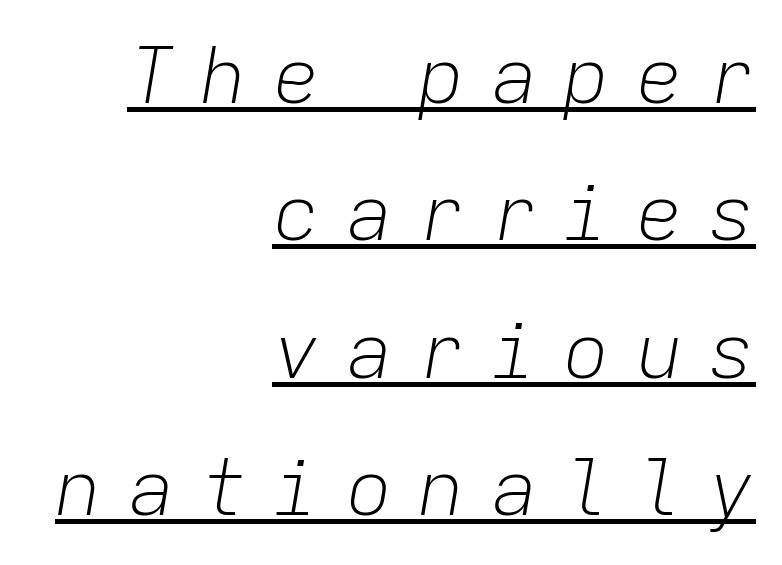
{"italic": "yes", "lean": "right", "slant_degrees": 9, "bold": "no", "weight": "light", "width": "normal", "stroke_contrast": "low", "x_height": "medium", "monospaced": "yes", "underline": "yes", "align": "right", "line_spacing_ratio": 1.76, "letter_spacing": "wide", "letter_spacing_em": 0.33, "glyph_px": 78}
